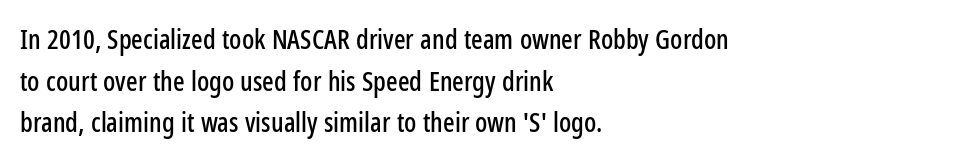
{"italic": "no", "underline": "no", "align": "left", "line_spacing": "normal", "line_spacing_ratio": 1.54, "letter_spacing": "normal", "letter_spacing_em": 0.0, "glyph_px": 27}
